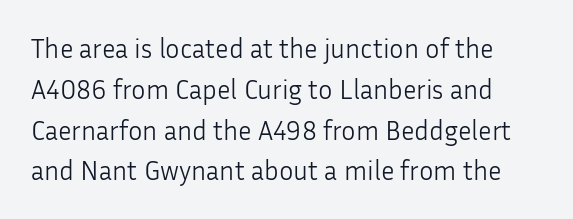
The type sits square on the baseline with zero lean. Look at the tracking — it's just the regular setting, nothing added. The glyphs are unaccompanied by any horizontal stroke below them. Heaviness? Minimal to ordinary, like unemphasized prose. Evenly set lines give the paragraph a standard silhouette.
